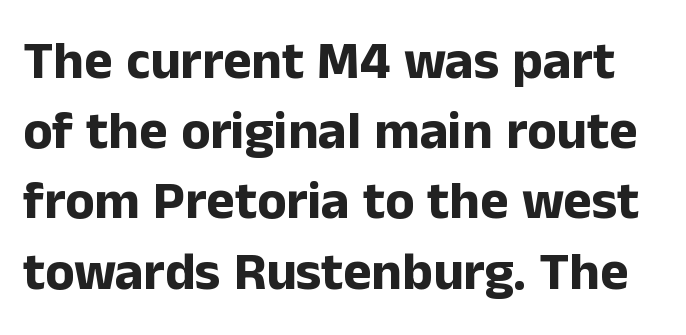
Q: Is the text bold? A: Yes.
Q: Is the text italic (slanted)? A: No, it is upright.
Q: Is the typeface a serif or a sans-serif typeface? A: Sans-serif.
Q: Is the text underlined? A: No.
Q: Is the spacing between letters normal or unusually wide? A: Normal.
Q: Is the spacing between lines tight, normal or loose? A: Normal.
Q: Width (condensed, normal, or wide)? A: Normal.
Q: Stroke contrast? A: Low.
Q: x-height? A: Medium.
Q: Monospaced? A: No.
